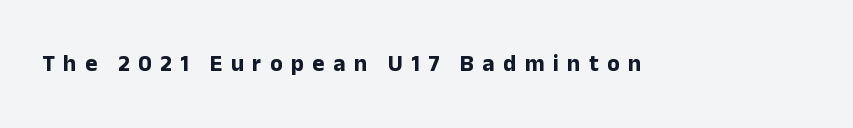
{"italic": "no", "bold": "yes", "underline": "no", "letter_spacing": "wide", "letter_spacing_em": 0.37, "glyph_px": 23}
